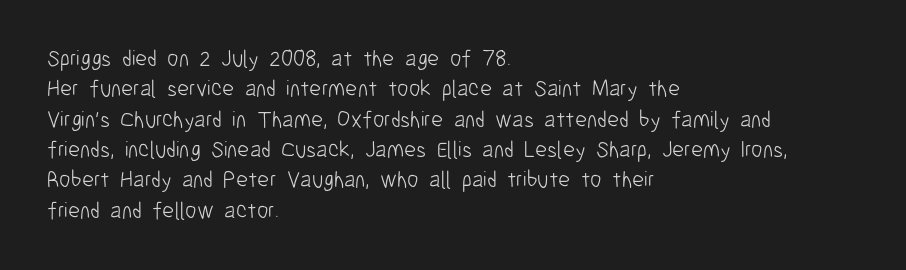
The space directly below the letters is spotless. Caption: standard tracking, unaltered. Vertically, the passage feels balanced, rows spaced as you'd expect. Does the lettering tilt? It doesn't — this is upright.
